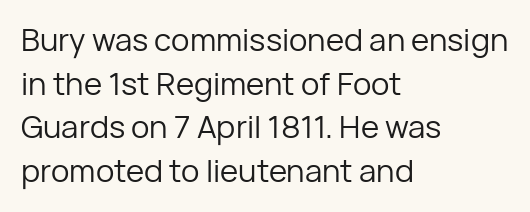
The image shows 31 px regular-weight sans-serif type, upright; set left-aligned, normal line spacing (1.41x), normal letter spacing, not underlined; low stroke contrast and a medium x-height.
